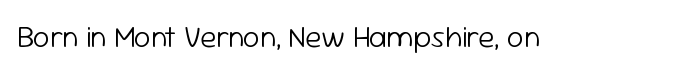
{"serif": "no", "italic": "no", "bold": "no", "weight": "light", "width": "normal", "stroke_contrast": "low", "x_height": "medium", "monospaced": "no", "underline": "no", "letter_spacing": "normal", "letter_spacing_em": 0.0, "glyph_px": 30}
